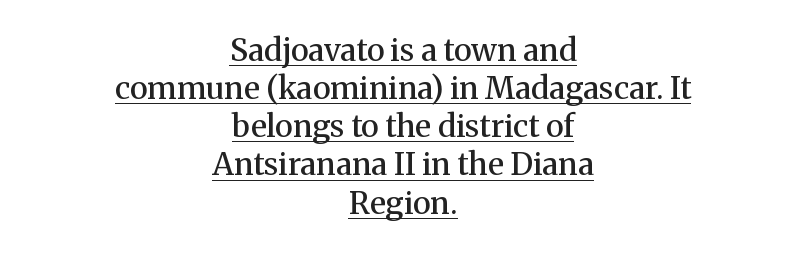
{"serif": "yes", "italic": "no", "bold": "semi", "weight": "semibold", "width": "normal", "stroke_contrast": "medium", "x_height": "medium", "monospaced": "no", "underline": "yes", "align": "center", "line_spacing_ratio": 1.23, "letter_spacing": "normal", "letter_spacing_em": 0.0, "glyph_px": 31}
